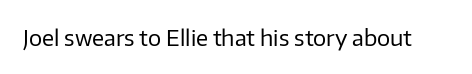
The space directly below the letters is spotless. Quick note: not italic, upright. The line texture is even and compact thanks to regular tracking. These glyphs show unthickened strokes, regular width or finer.
